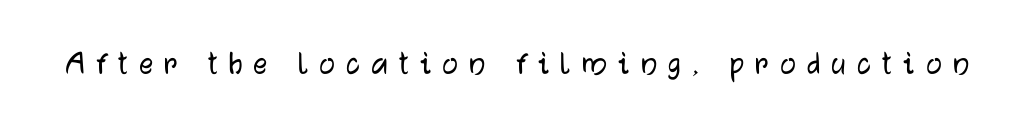
Q: Is the text italic (slanted)? A: No, it is upright.
Q: Is the typeface a serif or a sans-serif typeface? A: Sans-serif.
Q: Is the text underlined? A: No.
Q: Is the spacing between letters normal or unusually wide? A: Unusually wide.
Q: Width (condensed, normal, or wide)? A: Normal.
Q: Stroke contrast? A: Low.
Q: x-height? A: Medium.
Q: Monospaced? A: No.
